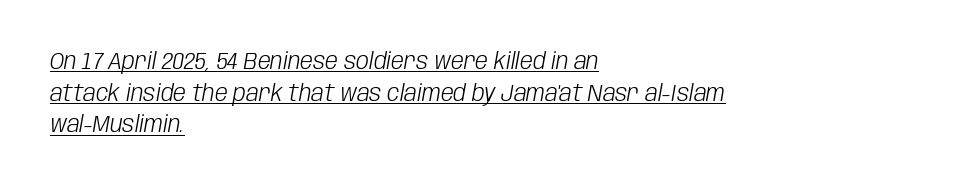
{"italic": "yes", "lean": "right", "slant_degrees": 10, "bold": "no", "underline": "yes", "align": "left", "line_spacing": "normal", "line_spacing_ratio": 1.38, "letter_spacing": "normal", "letter_spacing_em": 0.0, "glyph_px": 23}
